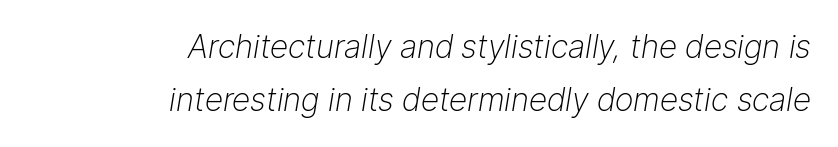
{"italic": "yes", "lean": "right", "slant_degrees": 9, "bold": "no", "weight": "light", "width": "normal", "stroke_contrast": "low", "x_height": "medium", "monospaced": "no", "underline": "no", "align": "right", "line_spacing": "normal", "line_spacing_ratio": 1.66, "letter_spacing": "normal", "letter_spacing_em": 0.0, "glyph_px": 32}
